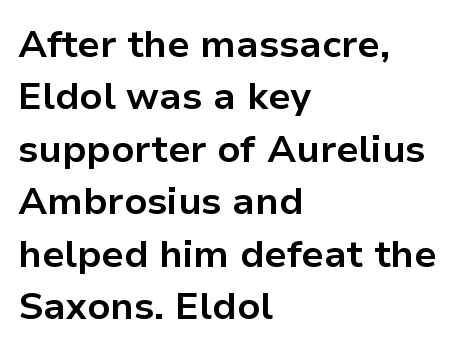
This is roman type, the default non-slanted kind. The foot of each line stays bare and open. Character widths vary here, with narrow letters taking less room than wide ones. Successive baselines arrive at the customary interval. These lines keep a tight, regular rhythm from letter to letter.
